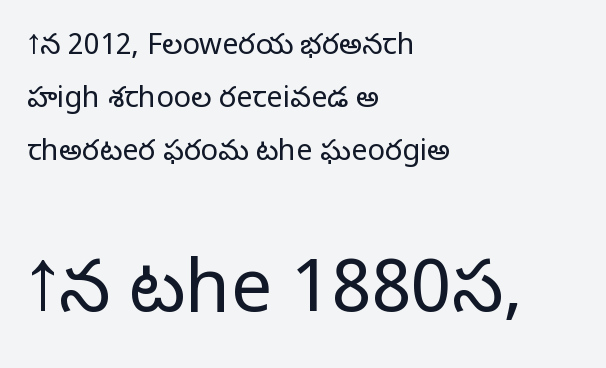
The image shows 73 px light sans-serif type, upright; set left-aligned, line spacing 1.82x, normal letter spacing, not underlined; the second (bottom) block is 2.52x larger; low stroke contrast and a medium x-height.
